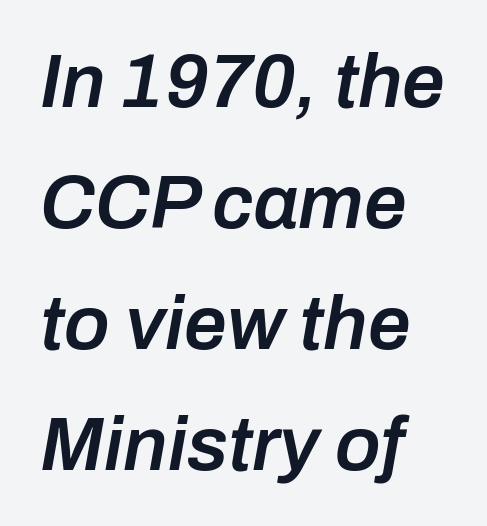
Q: Is the text bold? A: Semi-bold.
Q: Is the text italic (slanted)? A: Yes, it leans right by about 10 degrees.
Q: Is the text underlined? A: No.
Q: How is the paragraph aligned? A: Left-aligned.
Q: Is the spacing between letters normal or unusually wide? A: Normal.
Q: Is the spacing between lines tight, normal or loose? A: Normal.
Q: Width (condensed, normal, or wide)? A: Normal.
Q: Stroke contrast? A: Low.
Q: x-height? A: Medium.
Q: Monospaced? A: No.
